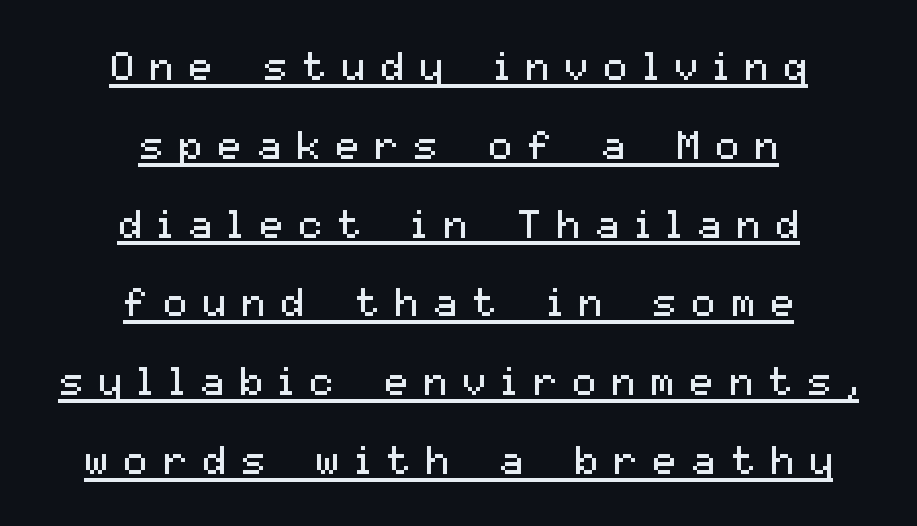
The letters stand upright; this is a roman face. A great deal of white space separates one row of letters from the next. A typesetter would call this proportional, since set widths differ per character. Casual observation: everything's sitting right in the middle. Look at the tracking — it's clearly loosened, letters drifting apart.
